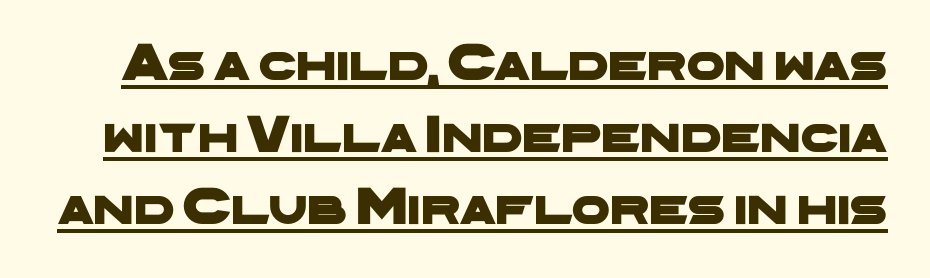
{"serif": "no", "width": "wide", "stroke_contrast": "low", "x_height": "medium", "monospaced": "no", "underline": "yes", "line_spacing": "normal", "line_spacing_ratio": 1.33, "letter_spacing": "normal", "letter_spacing_em": 0.0, "glyph_px": 54}
